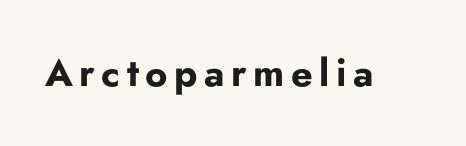
Look at the stroke-to-counter ratio: heavy, a bold. Every stem runs plumb, perpendicular to the baseline. Descenders hang freely into open space. Spacing verdict: proportional, widths tailored to each character.
